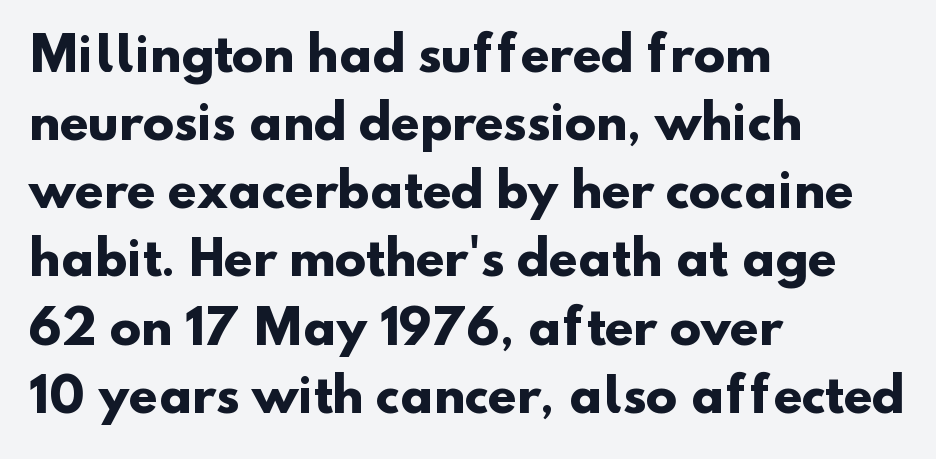
The image shows 47 px heavy sans-serif type; set left-aligned, normal line spacing (1.45x), normal letter spacing, not underlined; low stroke contrast and a small x-height.
